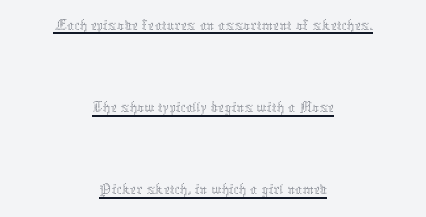
{"italic": "no", "bold": "no", "weight": "thin", "width": "normal", "stroke_contrast": "medium", "x_height": "medium", "monospaced": "no", "underline": "yes", "align": "center", "line_spacing": "loose", "line_spacing_ratio": 2.35, "letter_spacing": "normal", "letter_spacing_em": 0.0, "glyph_px": 35}
